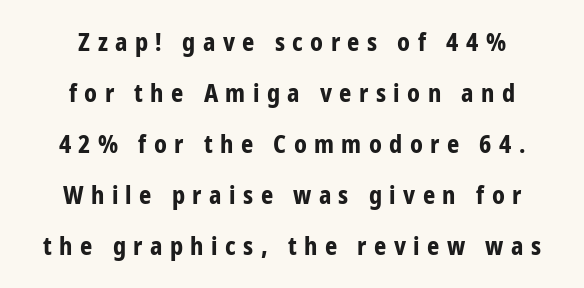
The image shows 24 px bold type, upright; set centered, loose line spacing (2.12x), unusually wide letter spacing (+0.31 em), not underlined.
